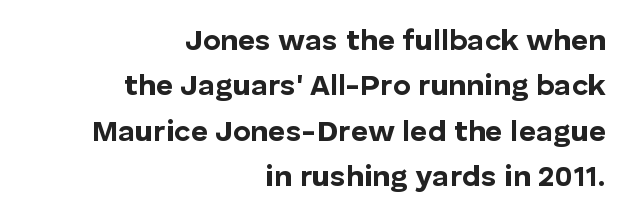
The image shows 30 px bold sans-serif type, upright; set right-aligned, normal line spacing (1.51x), normal letter spacing, not underlined; low stroke contrast and a medium x-height.
